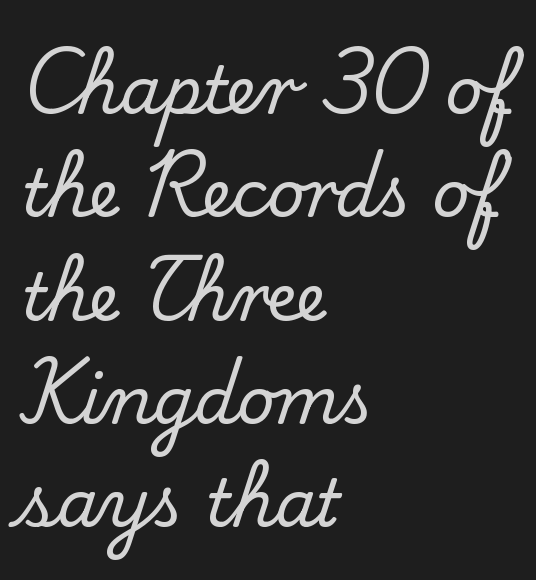
The image shows 65 px serif type; set left-aligned, normal line spacing (1.59x), normal letter spacing, not underlined; medium stroke contrast and a small x-height.
